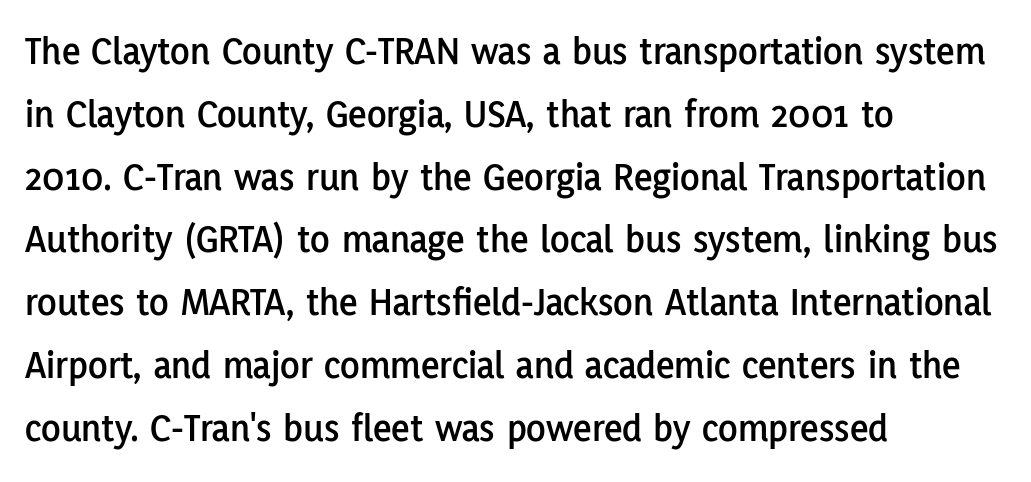
Q: Is the text italic (slanted)? A: No, it is upright.
Q: Is the typeface a serif or a sans-serif typeface? A: Sans-serif.
Q: Is the text underlined? A: No.
Q: How is the paragraph aligned? A: Left-aligned.
Q: Is the spacing between letters normal or unusually wide? A: Normal.
Q: Is the spacing between lines tight, normal or loose? A: Normal.
Q: Width (condensed, normal, or wide)? A: Normal.
Q: Stroke contrast? A: Low.
Q: x-height? A: Medium.
Q: Monospaced? A: No.
